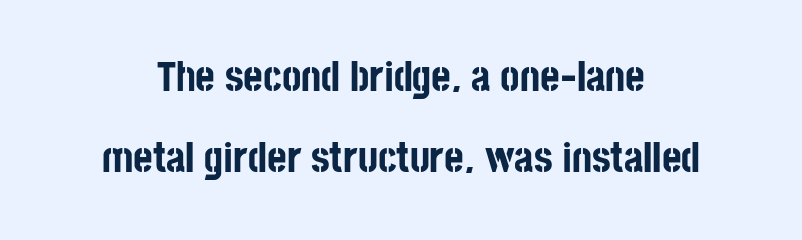
The glyphs are unaccompanied by any horizontal stroke below them. The letters stand straight up with perfectly vertical stems. How would I describe the line gaps? Wide and relaxed. Glyph-to-glyph distance matches everyday printed text.
